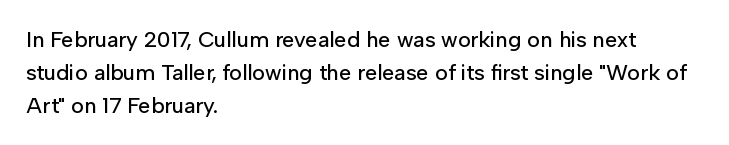
Q: Is the text italic (slanted)? A: No, it is upright.
Q: Is the text underlined? A: No.
Q: How is the paragraph aligned? A: Left-aligned.
Q: Is the spacing between letters normal or unusually wide? A: Normal.
Q: Is the spacing between lines tight, normal or loose? A: Normal.
